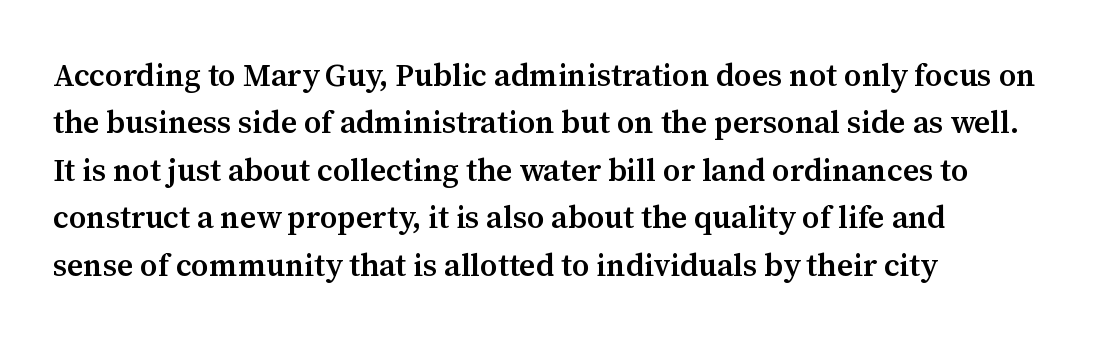
{"serif": "yes", "italic": "no", "bold": "semi", "weight": "semibold", "width": "normal", "stroke_contrast": "medium", "x_height": "medium", "monospaced": "no", "underline": "no", "align": "left", "line_spacing": "normal", "line_spacing_ratio": 1.53, "letter_spacing": "normal", "letter_spacing_em": 0.0, "glyph_px": 31}
